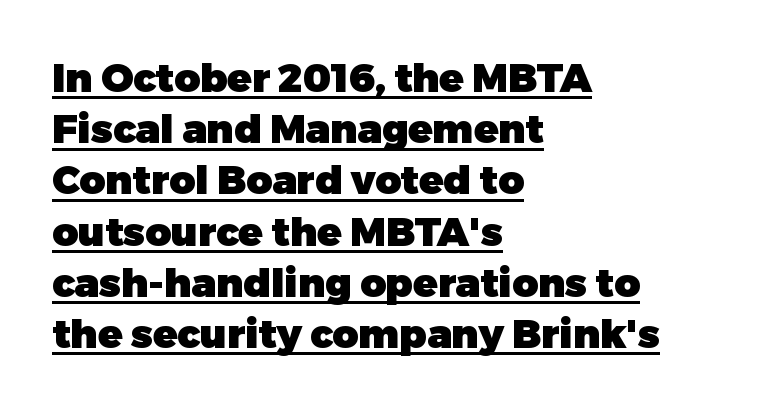
The image shows 40 px heavy sans-serif type, upright; set left-aligned, normal line spacing (1.28x), normal letter spacing, underlined; low stroke contrast and a medium x-height.
